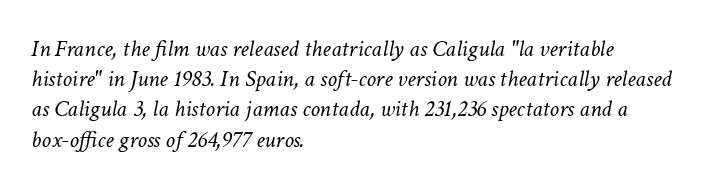
Q: Is the text bold? A: No.
Q: Is the text italic (slanted)? A: Yes, it leans right by about 11 degrees.
Q: Is the text underlined? A: No.
Q: How is the paragraph aligned? A: Left-aligned.
Q: Is the spacing between letters normal or unusually wide? A: Normal.
Q: Is the spacing between lines tight, normal or loose? A: Normal.
